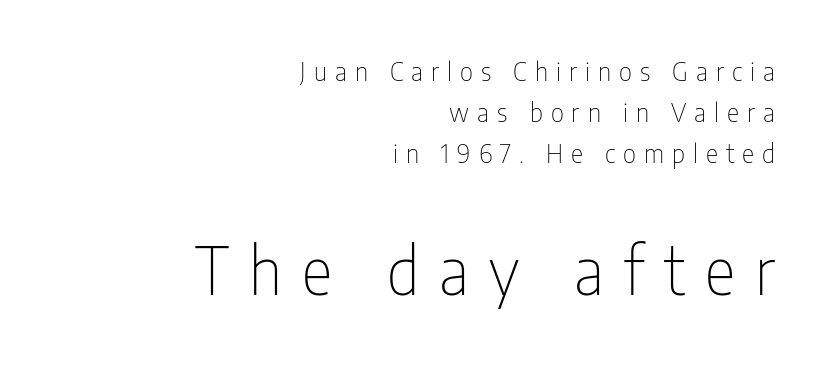
The image shows 65 px thin, condensed sans-serif type, upright; set right-aligned, normal line spacing (1.57x), unusually wide letter spacing (+0.31 em), not underlined; the second (bottom) block is 2.5x larger; low stroke contrast and a medium x-height.
